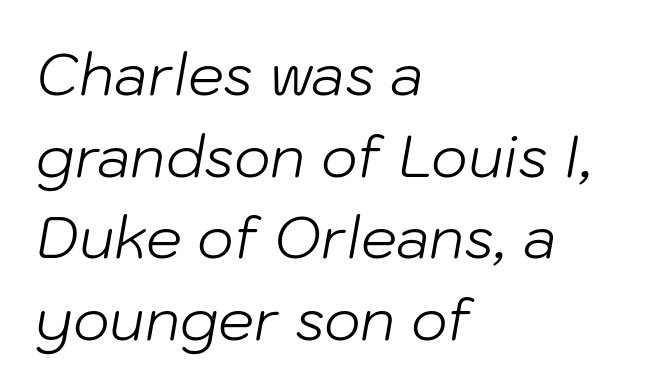
The image shows 57 px light type, italic (leaning right); set left-aligned, normal line spacing (1.43x), normal letter spacing, not underlined; low stroke contrast and a medium x-height.
